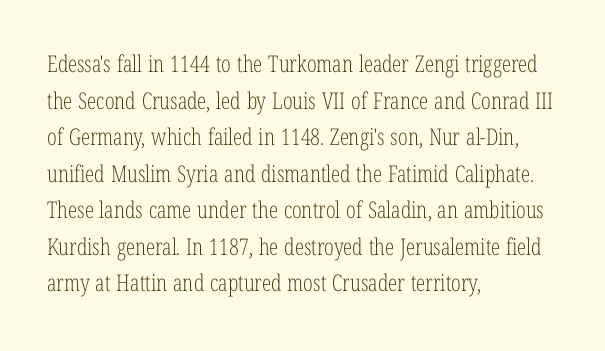
Notice how descenders clear the ascenders below comfortably — that's standard leading. Heft: none added — not bold. Posture: upright roman. The tracking reads as untouched default to a designer's eye. If you drew a ruler down the left edge, every line would touch it.
